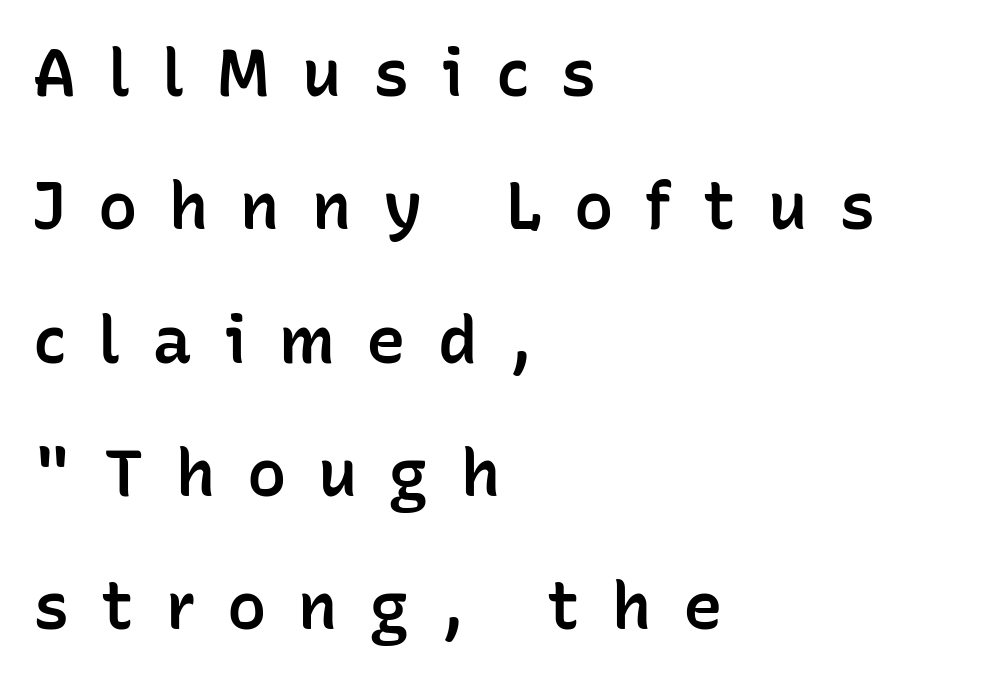
Q: Is the text bold? A: Semi-bold.
Q: Is the text italic (slanted)? A: No, it is upright.
Q: Is the typeface a serif or a sans-serif typeface? A: Sans-serif.
Q: Is the text underlined? A: No.
Q: How is the paragraph aligned? A: Left-aligned.
Q: Is the spacing between letters normal or unusually wide? A: Unusually wide.
Q: Is the spacing between lines tight, normal or loose? A: Loose.
Q: Width (condensed, normal, or wide)? A: Normal.
Q: Stroke contrast? A: Low.
Q: x-height? A: Medium.
Q: Monospaced? A: No.
